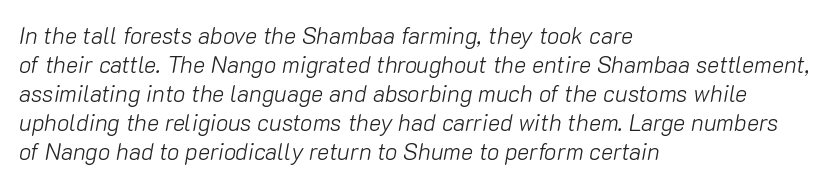
The image shows 23 px text type, italic (leaning right); set left-aligned, normal line spacing (1.26x), normal letter spacing, not underlined.
